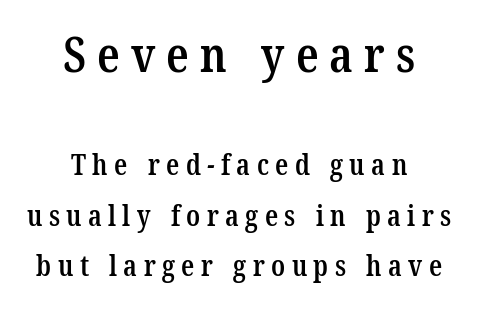
The image shows 50 px semibold, condensed serif type; set centered, line spacing 1.73x, unusually wide letter spacing (+0.22 em), not underlined; the first (top) block is 1.72x larger; low stroke contrast and a medium x-height.
